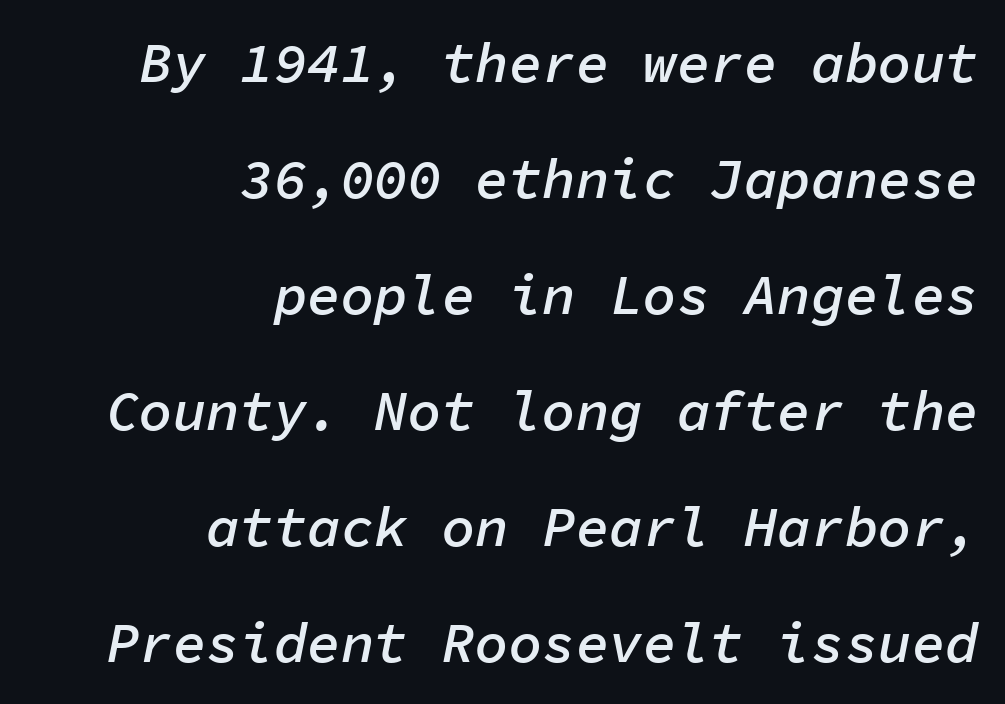
{"italic": "yes", "lean": "right", "slant_degrees": 11, "bold": "semi", "weight": "semibold", "width": "normal", "stroke_contrast": "low", "x_height": "medium", "monospaced": "yes", "underline": "no", "align": "right", "line_spacing": "loose", "line_spacing_ratio": 2.07, "letter_spacing": "normal", "letter_spacing_em": 0.0, "glyph_px": 56}
